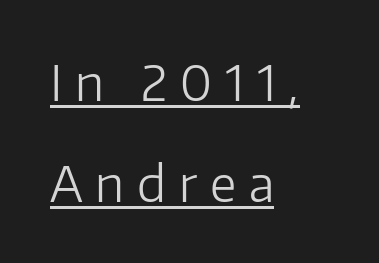
{"serif": "no", "italic": "no", "bold": "no", "weight": "light", "width": "normal", "stroke_contrast": "low", "x_height": "medium", "monospaced": "no", "underline": "yes", "align": "left", "line_spacing": "loose", "line_spacing_ratio": 2.06, "letter_spacing": "wide", "letter_spacing_em": 0.26, "glyph_px": 49}
